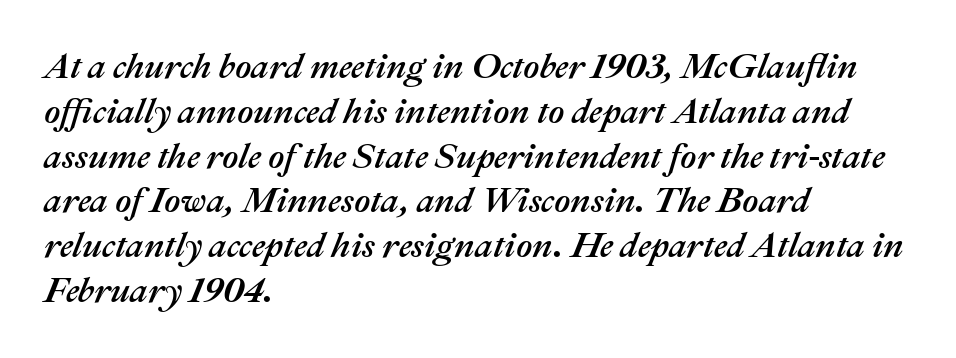
Q: Is the text italic (slanted)? A: Yes, it leans right by about 22 degrees.
Q: Is the text underlined? A: No.
Q: How is the paragraph aligned? A: Left-aligned.
Q: Is the spacing between letters normal or unusually wide? A: Normal.
Q: Is the spacing between lines tight, normal or loose? A: Normal.
Q: Width (condensed, normal, or wide)? A: Normal.
Q: Stroke contrast? A: Medium.
Q: x-height? A: Medium.
Q: Monospaced? A: No.
